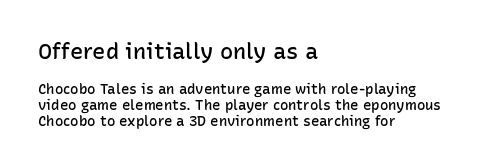
Q: Is the text bold? A: Semi-bold.
Q: Is the text italic (slanted)? A: No, it is upright.
Q: Is the text underlined? A: No.
Q: How is the paragraph aligned? A: Left-aligned.
Q: Is the spacing between letters normal or unusually wide? A: Normal.
Q: Is the spacing between lines tight, normal or loose? A: Tight.
Q: Which block of text is set in a larger size, the first (top) or the second (bottom)? A: The first (top) one.
